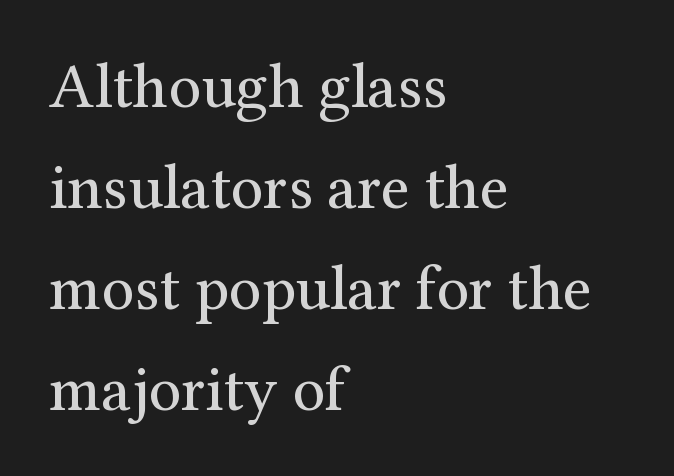
What stands out about the letter spacing? Nothing — it is the standard amount. No word sits above an underline. In terms of leading, this rendering sits right in the middle. It's the straight-up-and-down kind of type. Caption: face not bold, strokes unweighted. The face used here is proportionally spaced, like ordinary book or web type.
